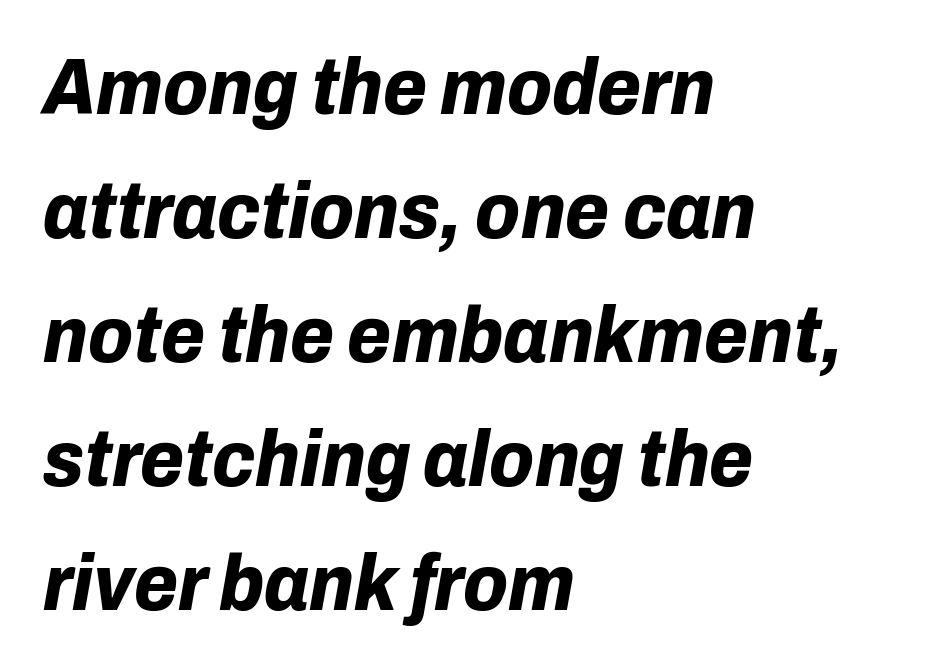
Q: Is the text bold? A: Yes.
Q: Is the text italic (slanted)? A: Yes, it leans right by about 10 degrees.
Q: Is the text underlined? A: No.
Q: How is the paragraph aligned? A: Left-aligned.
Q: Is the spacing between letters normal or unusually wide? A: Normal.
Q: Is the spacing between lines tight, normal or loose? A: Normal.
Q: Width (condensed, normal, or wide)? A: Normal.
Q: Stroke contrast? A: Low.
Q: x-height? A: Medium.
Q: Monospaced? A: No.
